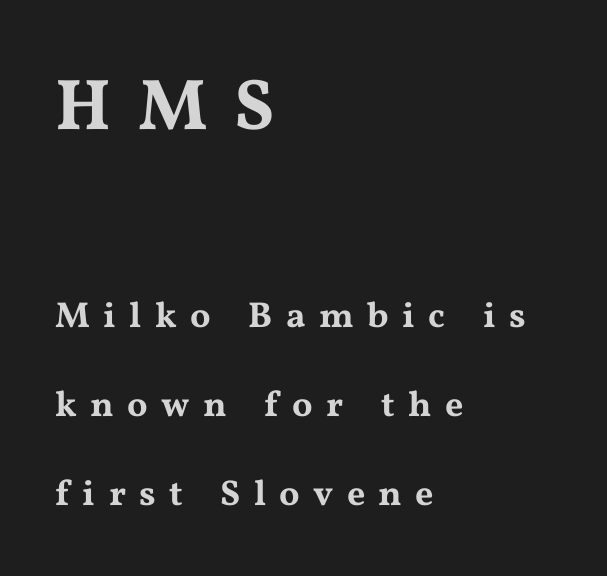
{"serif": "yes", "italic": "no", "width": "wide", "stroke_contrast": "medium", "x_height": "medium", "monospaced": "no", "underline": "no", "align": "left", "line_spacing": "loose", "line_spacing_ratio": 2.47, "letter_spacing": "wide", "letter_spacing_em": 0.37, "larger_block": "first", "size_ratio": 2.0, "glyph_px": 72}
